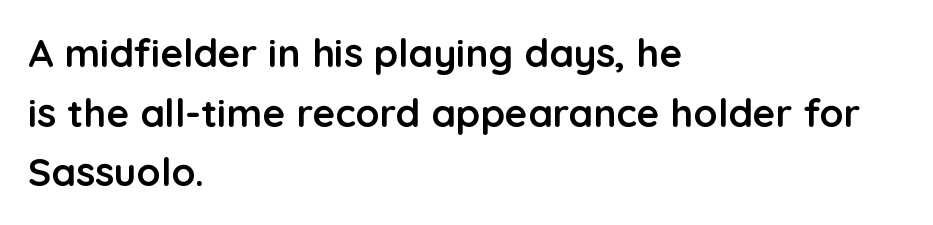
Q: Is the text bold? A: Yes.
Q: Is the text italic (slanted)? A: No, it is upright.
Q: Is the typeface a serif or a sans-serif typeface? A: Sans-serif.
Q: Is the text underlined? A: No.
Q: How is the paragraph aligned? A: Left-aligned.
Q: Is the spacing between letters normal or unusually wide? A: Normal.
Q: Is the spacing between lines tight, normal or loose? A: Normal.
Q: Width (condensed, normal, or wide)? A: Normal.
Q: Stroke contrast? A: Low.
Q: x-height? A: Medium.
Q: Monospaced? A: No.
